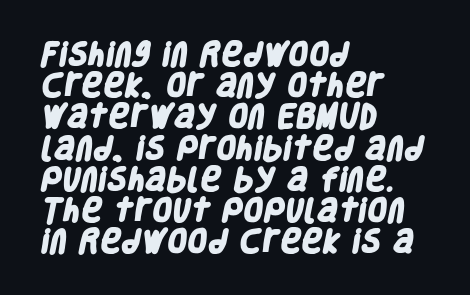
The image shows 26 px bold type; set left-aligned, line spacing 1.2x, normal letter spacing, not underlined.
